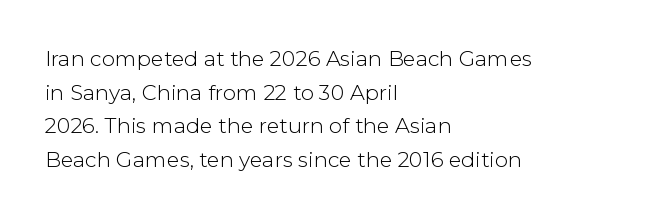
The image shows 21 px text type, upright; set left-aligned, normal line spacing (1.6x), normal letter spacing, not underlined.
